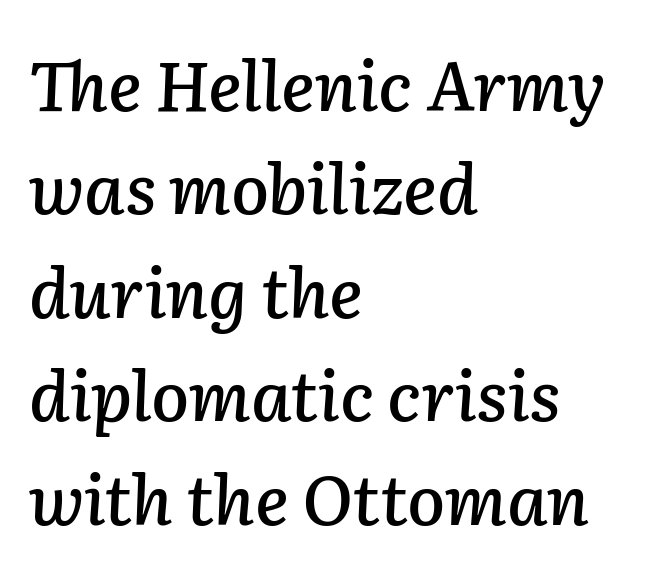
Q: Is the text italic (slanted)? A: Yes, it leans right by about 2 degrees.
Q: Is the text underlined? A: No.
Q: How is the paragraph aligned? A: Left-aligned.
Q: Is the spacing between letters normal or unusually wide? A: Normal.
Q: Is the spacing between lines tight, normal or loose? A: Normal.
Q: Width (condensed, normal, or wide)? A: Normal.
Q: Stroke contrast? A: Low.
Q: x-height? A: Medium.
Q: Monospaced? A: No.
